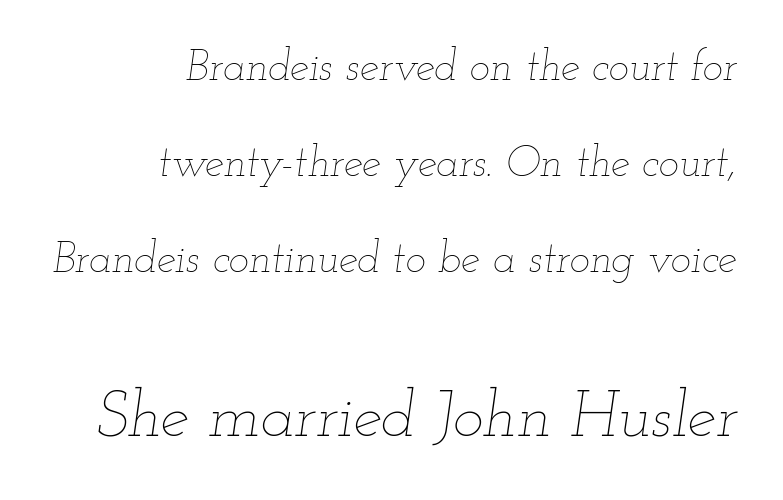
{"italic": "yes", "lean": "right", "slant_degrees": 12, "bold": "no", "weight": "thin", "width": "wide", "stroke_contrast": "low", "x_height": "small", "monospaced": "no", "underline": "no", "align": "right", "line_spacing": "loose", "line_spacing_ratio": 2.23, "letter_spacing": "normal", "letter_spacing_em": 0.0, "larger_block": "second", "size_ratio": 1.51, "glyph_px": 65}
